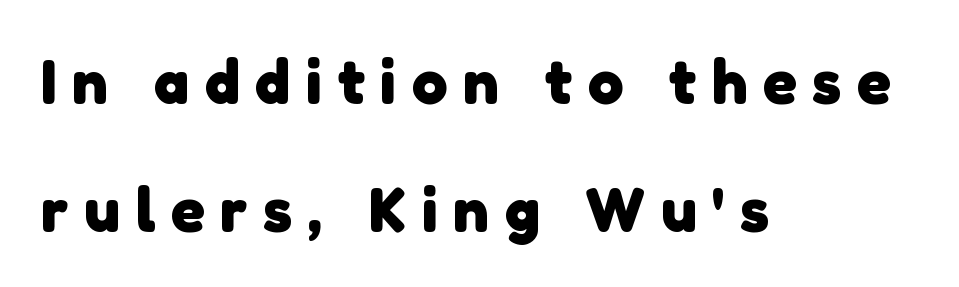
Q: Is the text bold? A: Yes.
Q: Is the typeface a serif or a sans-serif typeface? A: Sans-serif.
Q: Is the text underlined? A: No.
Q: How is the paragraph aligned? A: Left-aligned.
Q: Is the spacing between letters normal or unusually wide? A: Unusually wide.
Q: Is the spacing between lines tight, normal or loose? A: Loose.
Q: Width (condensed, normal, or wide)? A: Normal.
Q: Stroke contrast? A: Low.
Q: x-height? A: Medium.
Q: Monospaced? A: No.
